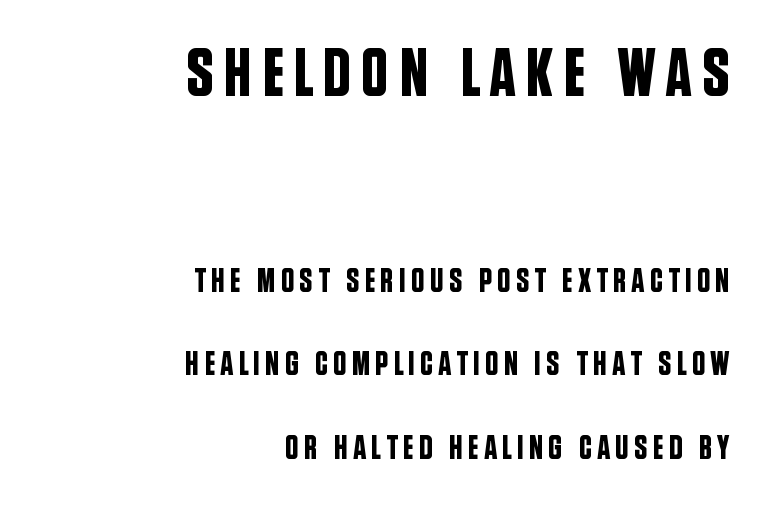
Q: Is the text italic (slanted)? A: No, it is upright.
Q: Is the typeface a serif or a sans-serif typeface? A: Sans-serif.
Q: Is the text underlined? A: No.
Q: How is the paragraph aligned? A: Right-aligned.
Q: Is the spacing between lines tight, normal or loose? A: Loose.
Q: Which block of text is set in a larger size, the first (top) or the second (bottom)? A: The first (top) one.
Q: Width (condensed, normal, or wide)? A: Condensed.
Q: Stroke contrast? A: Low.
Q: x-height? A: Large.
Q: Monospaced? A: No.
